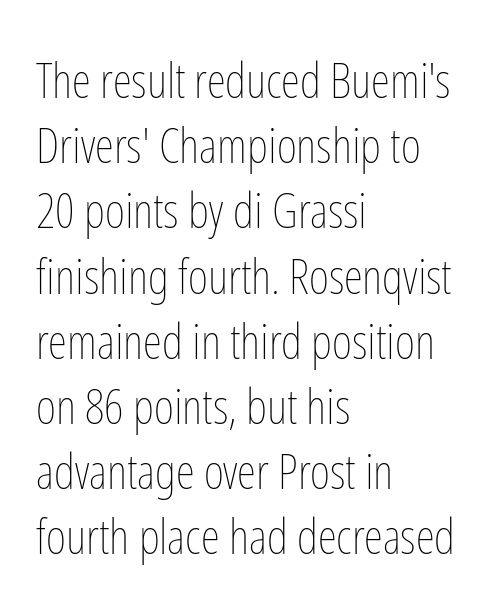
The image shows 49 px thin, condensed type, upright; set left-aligned, normal line spacing (1.33x), normal letter spacing, not underlined; low stroke contrast and a medium x-height.
